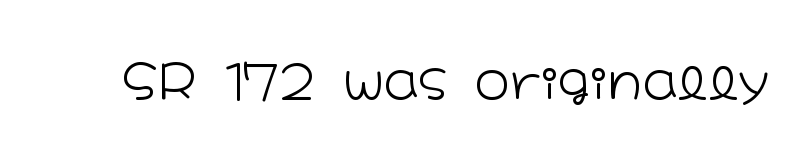
A typesetter would label this face a sans. Posture: vertical. The characters are drawn with everyday or finer stroke widths. This sample has the flowing, uneven cadence of proportional lettering. Letters rest on an invisible, unmarked baseline. Letter spacing: default.
